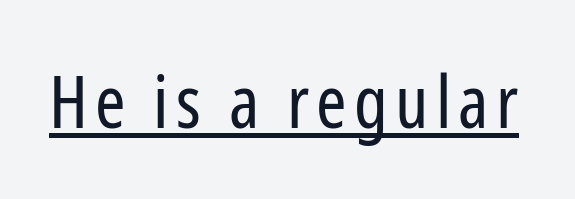
The image shows 73 px regular-weight, condensed sans-serif type, upright; set underlined; low stroke contrast and a medium x-height.
